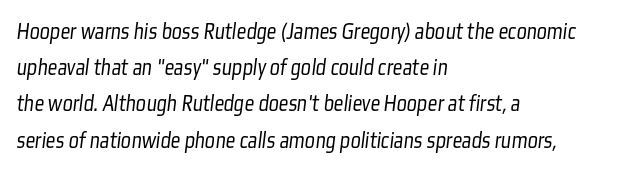
Q: Is the text bold? A: No.
Q: Is the text underlined? A: No.
Q: How is the paragraph aligned? A: Left-aligned.
Q: Is the spacing between letters normal or unusually wide? A: Normal.
Q: Is the spacing between lines tight, normal or loose? A: Normal.
